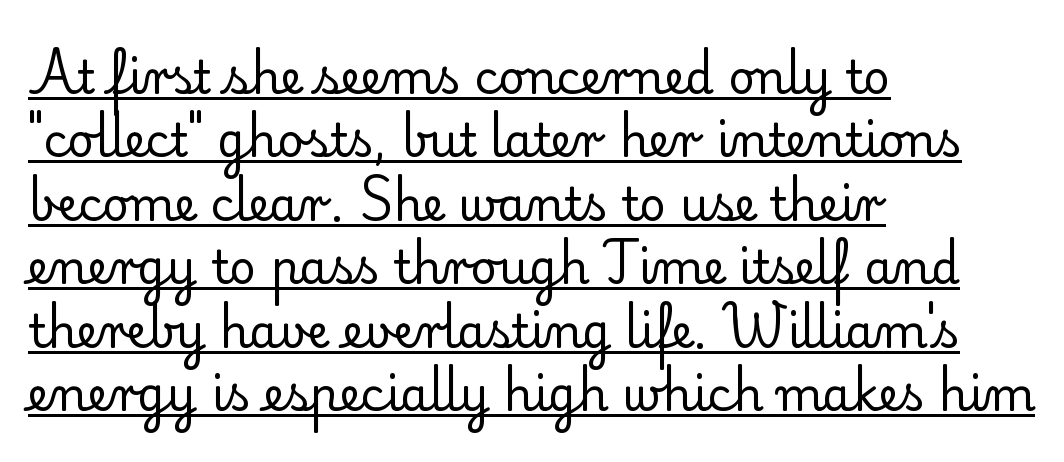
{"serif": "yes", "italic": "no", "bold": "no", "weight": "regular", "width": "normal", "stroke_contrast": "low", "x_height": "small", "monospaced": "no", "underline": "yes", "align": "left", "line_spacing": "normal", "line_spacing_ratio": 1.38, "letter_spacing": "normal", "letter_spacing_em": 0.0, "glyph_px": 46}
